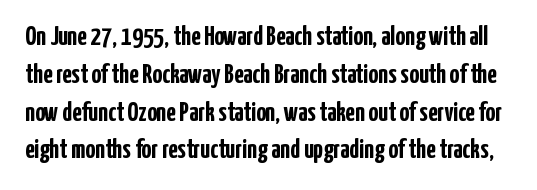
Q: Is the text bold? A: Yes.
Q: Is the text italic (slanted)? A: No, it is upright.
Q: Is the text underlined? A: No.
Q: Is the spacing between letters normal or unusually wide? A: Normal.
Q: Is the spacing between lines tight, normal or loose? A: Normal.
